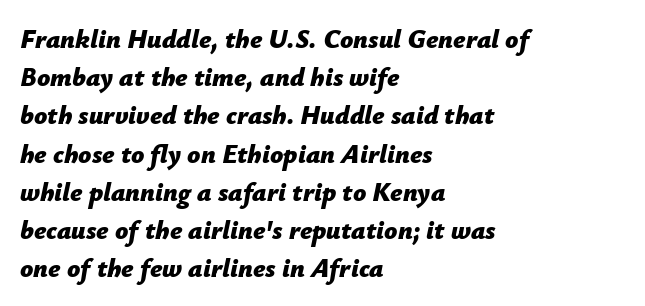
Words float on clear page, feet unadorned. If you drew a ruler down the left edge, every line would touch it. The tracking reads as untouched default to a designer's eye. Leading matches the norm, producing a regular column. The rendering uses a bold face; every stroke is thick and dark. The axis of the letterforms is tilted away from vertical.
